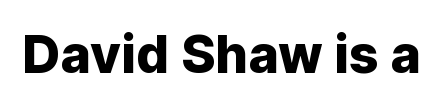
Check the space under the baseline: it is left empty. Vertical strokes here are truly vertical. Letterform terminals end flat and unadorned throughout the passage. The rendering keeps characters at their native spacing. These lines are rendered in a variable-pitch font.
